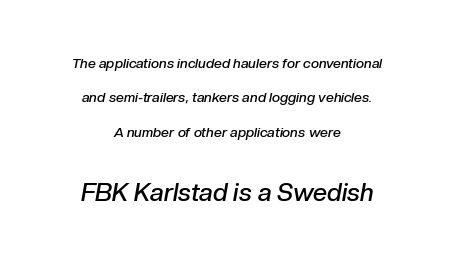
Q: Is the text bold? A: Semi-bold.
Q: Is the text italic (slanted)? A: Yes, it leans right by about 10 degrees.
Q: Is the text underlined? A: No.
Q: How is the paragraph aligned? A: Centered.
Q: Is the spacing between letters normal or unusually wide? A: Normal.
Q: Is the spacing between lines tight, normal or loose? A: Loose.
Q: Which block of text is set in a larger size, the first (top) or the second (bottom)? A: The second (bottom) one.
